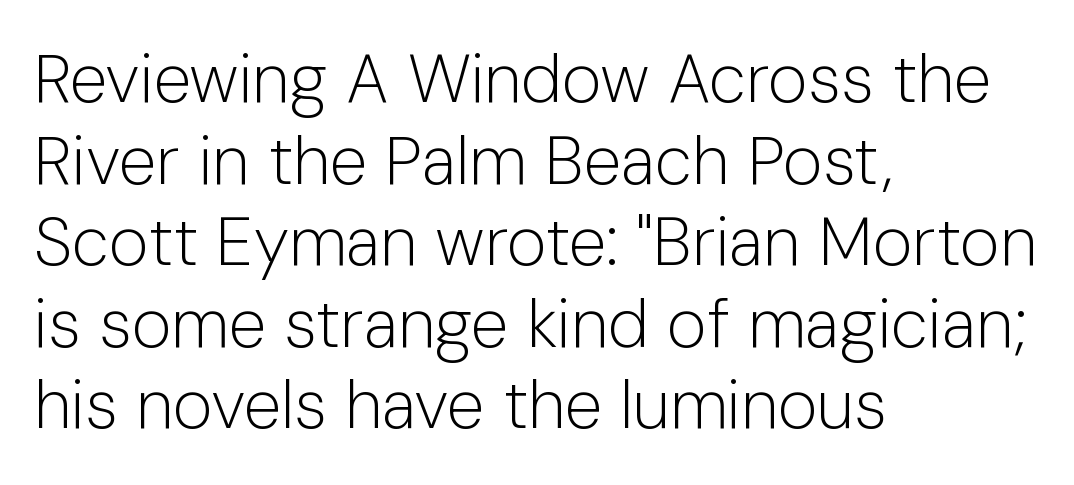
A classic flush-left, rag-right setting is used for this passage. Has an underline been added? It has not. Summary of weight: not heavy and not bold. The passage shown is typed in a proportional face where columns would drift.
